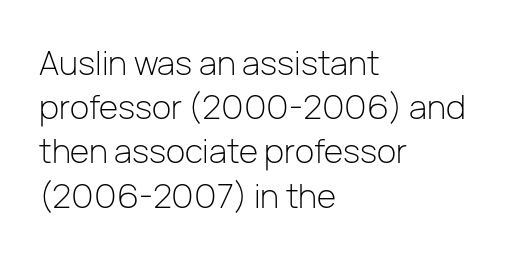
{"serif": "no", "italic": "no", "bold": "no", "weight": "light", "width": "normal", "stroke_contrast": "low", "x_height": "medium", "monospaced": "no", "underline": "no", "align": "left", "line_spacing": "normal", "line_spacing_ratio": 1.34, "letter_spacing": "normal", "letter_spacing_em": 0.0, "glyph_px": 33}
